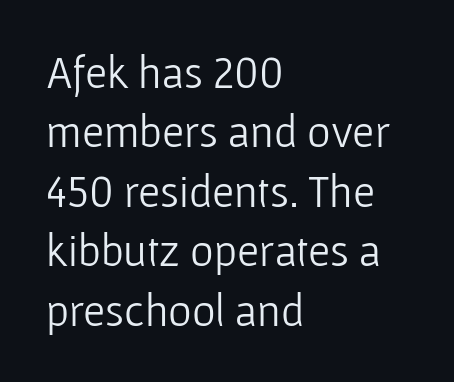
Q: Is the text bold? A: No.
Q: Is the text italic (slanted)? A: No, it is upright.
Q: Is the typeface a serif or a sans-serif typeface? A: Sans-serif.
Q: Is the text underlined? A: No.
Q: How is the paragraph aligned? A: Left-aligned.
Q: Is the spacing between letters normal or unusually wide? A: Normal.
Q: Is the spacing between lines tight, normal or loose? A: Normal.
Q: Width (condensed, normal, or wide)? A: Normal.
Q: Stroke contrast? A: Low.
Q: x-height? A: Medium.
Q: Monospaced? A: No.
